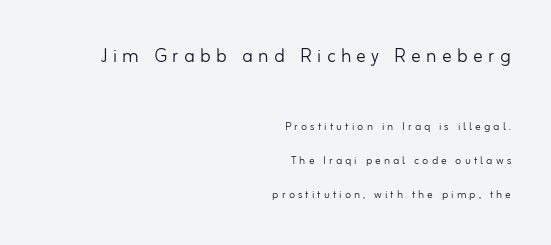
{"italic": "no", "bold": "no", "underline": "no", "align": "right", "line_spacing": "loose", "line_spacing_ratio": 2.41, "letter_spacing": "wide", "letter_spacing_em": 0.22, "larger_block": "first", "size_ratio": 1.71, "glyph_px": 24}
